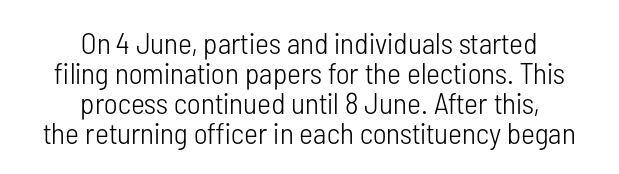
Q: Is the text bold? A: No.
Q: Is the text italic (slanted)? A: No, it is upright.
Q: Is the typeface a serif or a sans-serif typeface? A: Sans-serif.
Q: Is the text underlined? A: No.
Q: How is the paragraph aligned? A: Centered.
Q: Is the spacing between letters normal or unusually wide? A: Normal.
Q: Is the spacing between lines tight, normal or loose? A: Tight.
Q: Width (condensed, normal, or wide)? A: Condensed.
Q: Stroke contrast? A: Low.
Q: x-height? A: Medium.
Q: Monospaced? A: No.
